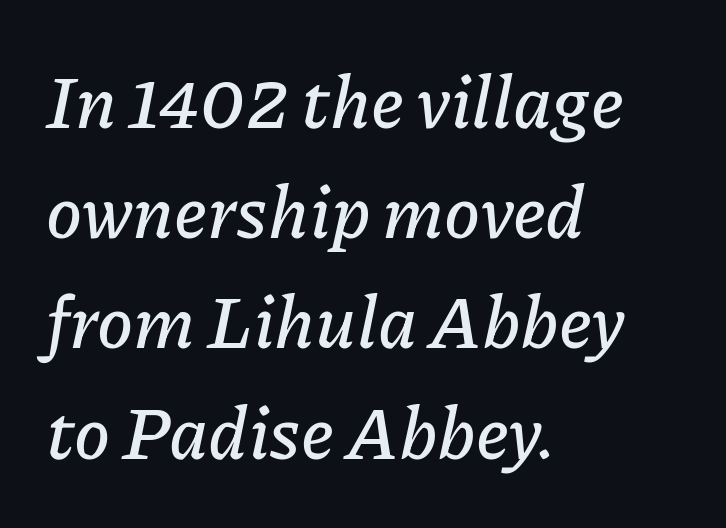
The image shows 73 px text type, italic (leaning right); set left-aligned, normal line spacing (1.51x), normal letter spacing, not underlined; low stroke contrast and a medium x-height.
